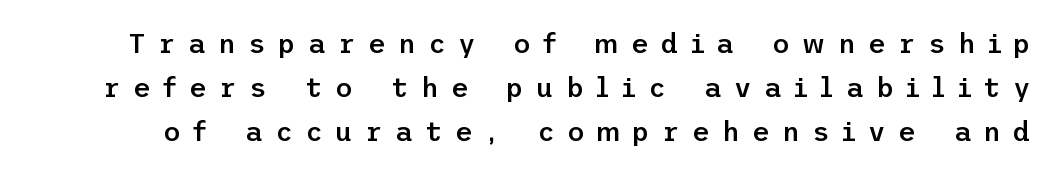
Q: Is the text bold? A: Semi-bold.
Q: Is the text italic (slanted)? A: No, it is upright.
Q: Is the text underlined? A: No.
Q: Is the spacing between letters normal or unusually wide? A: Unusually wide.
Q: Is the spacing between lines tight, normal or loose? A: Normal.
